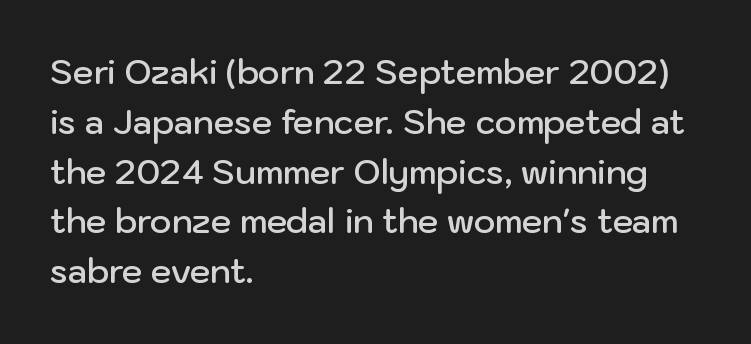
Does the weight exceed regular? Yes, but only to semibold. Vertical strokes here are truly vertical. Leftover space on each line is placed entirely after the last word. Glance below the letters and you will spot only blank space. Rows of type keep a routine distance in the vertical direction. Spacing verdict: proportional, widths tailored to each character.
